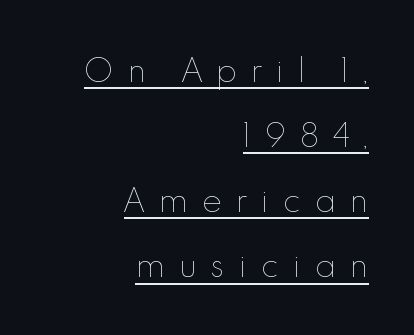
{"italic": "no", "bold": "no", "weight": "thin", "width": "normal", "x_height": "small", "monospaced": "no", "underline": "yes", "align": "right", "line_spacing": "loose", "line_spacing_ratio": 2.17, "letter_spacing": "wide", "letter_spacing_em": 0.47, "glyph_px": 30}
